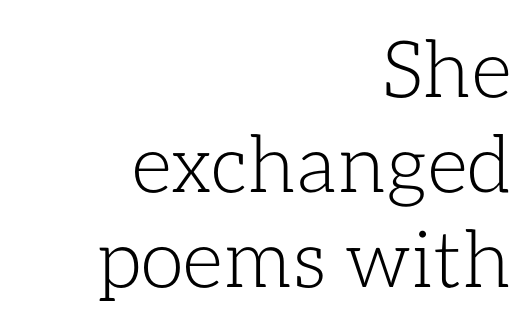
{"italic": "no", "bold": "no", "weight": "light", "width": "normal", "stroke_contrast": "low", "x_height": "medium", "monospaced": "no", "underline": "no", "align": "right", "line_spacing_ratio": 1.2, "letter_spacing": "normal", "letter_spacing_em": 0.0, "glyph_px": 79}
